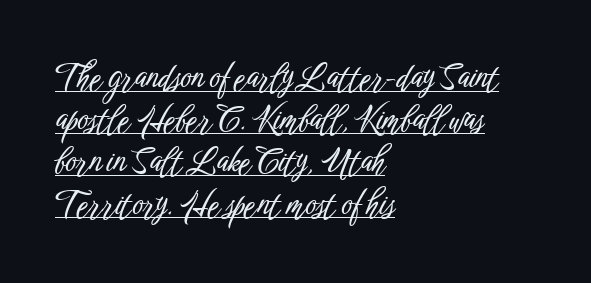
Q: Is the text italic (slanted)? A: Yes.
Q: Is the typeface a serif or a sans-serif typeface? A: Sans-serif.
Q: Is the text underlined? A: Yes.
Q: How is the paragraph aligned? A: Left-aligned.
Q: Is the spacing between letters normal or unusually wide? A: Normal.
Q: Is the spacing between lines tight, normal or loose? A: Normal.
Q: Width (condensed, normal, or wide)? A: Condensed.
Q: Stroke contrast? A: Low.
Q: x-height? A: Medium.
Q: Monospaced? A: No.
